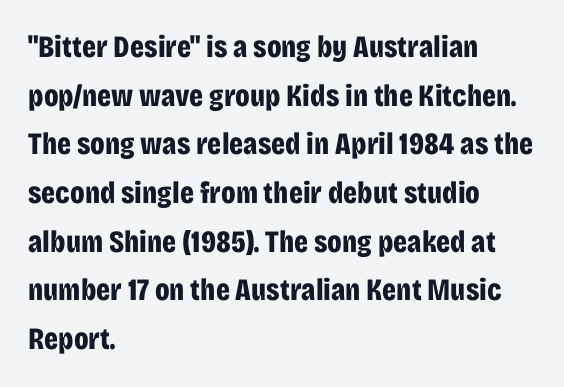
Underlining? Definitely not there. Reading down the column, the eye jumps a familiar distance to each next line. A typesetter would mark this as roman, not italic. The face used here has the dense, thick strokes of a bold. These lines are composed in type without serifs.
